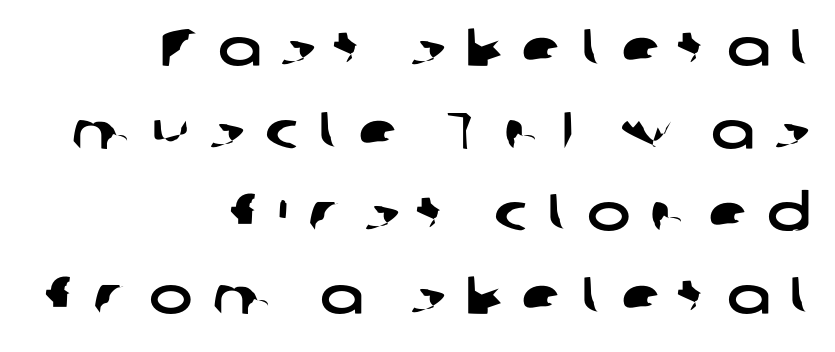
Q: Is the typeface a serif or a sans-serif typeface? A: Sans-serif.
Q: Is the text underlined? A: No.
Q: How is the paragraph aligned? A: Right-aligned.
Q: Is the spacing between letters normal or unusually wide? A: Unusually wide.
Q: Is the spacing between lines tight, normal or loose? A: Normal.
Q: Width (condensed, normal, or wide)? A: Wide.
Q: Stroke contrast? A: Low.
Q: x-height? A: Medium.
Q: Monospaced? A: No.
